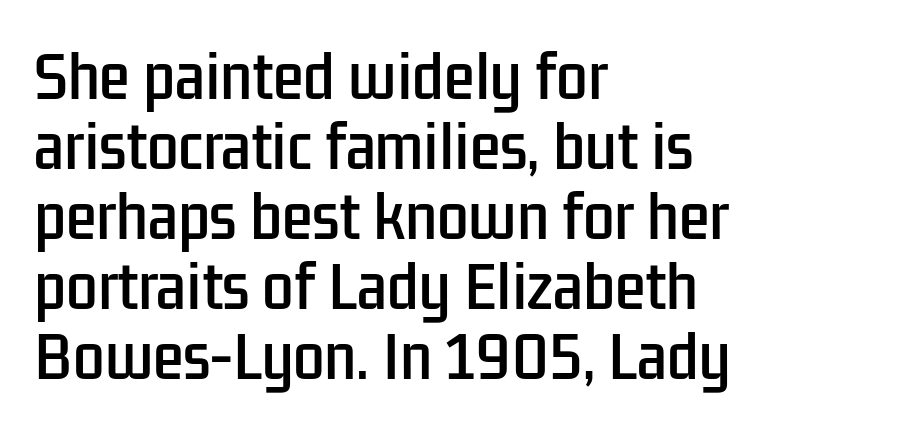
Q: Is the text italic (slanted)? A: No, it is upright.
Q: Is the typeface a serif or a sans-serif typeface? A: Sans-serif.
Q: Is the text underlined? A: No.
Q: How is the paragraph aligned? A: Left-aligned.
Q: Is the spacing between letters normal or unusually wide? A: Normal.
Q: Is the spacing between lines tight, normal or loose? A: Normal.
Q: Width (condensed, normal, or wide)? A: Condensed.
Q: Stroke contrast? A: Low.
Q: x-height? A: Medium.
Q: Monospaced? A: No.
